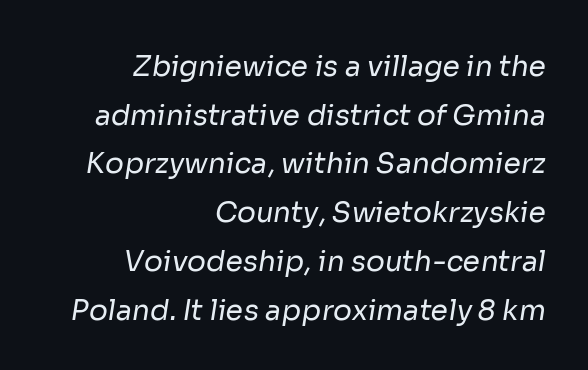
Tracking value appears to be zero — textbook default spacing. The passage shown is not underscored anywhere. Font category for this specimen: sans-serif. These lines are rendered in a variable-pitch font. Horizontal alignment here is rightward, an uncommon choice for prose. Weight: in the light-to-regular range.
